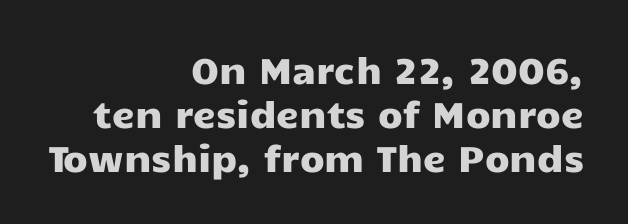
{"serif": "no", "italic": "no", "width": "wide", "stroke_contrast": "low", "x_height": "medium", "monospaced": "no", "underline": "no", "align": "right", "line_spacing_ratio": 1.22, "letter_spacing": "normal", "letter_spacing_em": 0.0, "glyph_px": 36}
